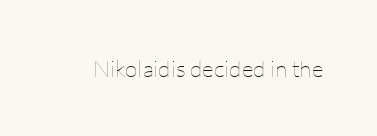
The image shows 23 px text type, upright; set normal letter spacing, not underlined.
